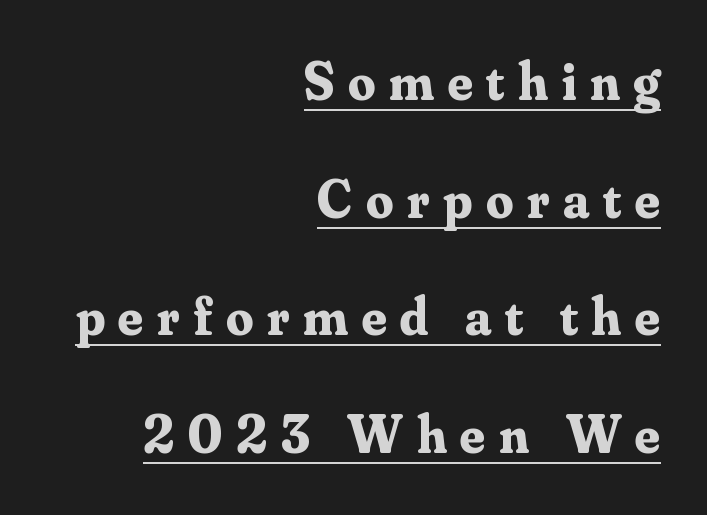
In terms of leading, this rendering errs on the spacious side. Decoration check: the copy is underlined. Where is the straight margin? On the right. Chunky letters — that's bold for sure.
